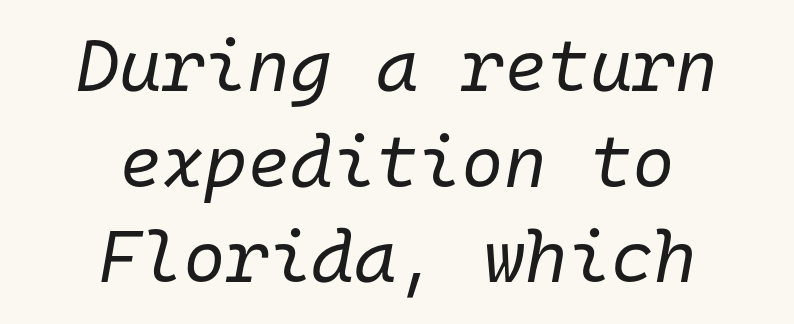
Here the designer chose a console-style face with uniform glyph widths. Slanted lettering throughout. The letterforms sit shoulder to shoulder at normal distance. These lines are centered, leaving both edges ragged. Descenders hang freely into open space.
